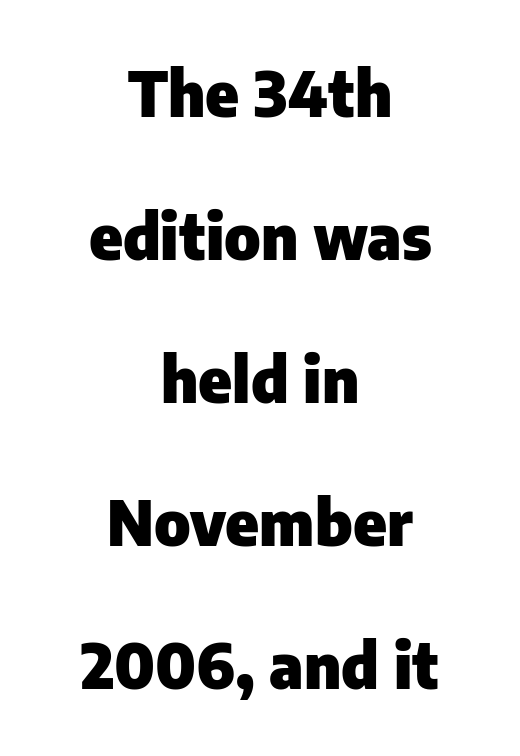
Each letter's strokes conclude bluntly, with no projecting serifs. Descenders hang freely into open space. Character widths vary here, with narrow letters taking less room than wide ones. Which margin do the lines hug? Neither — every line sits in the middle. The designer dialed line spacing up above the default.
